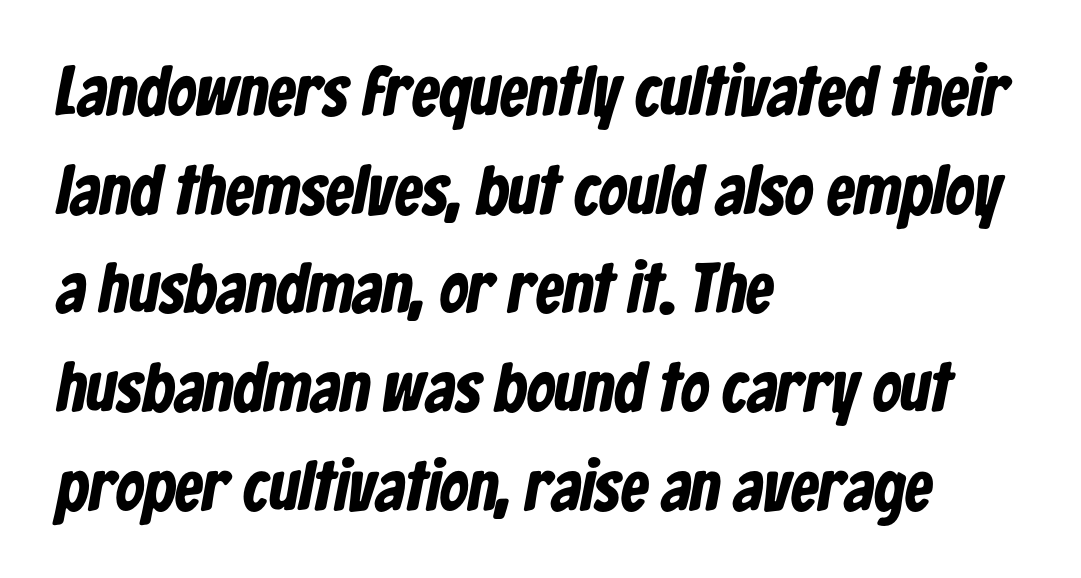
{"serif": "no", "bold": "yes", "weight": "bold", "width": "condensed", "stroke_contrast": "low", "x_height": "medium", "monospaced": "no", "underline": "no", "align": "left", "line_spacing": "normal", "line_spacing_ratio": 1.41, "letter_spacing": "normal", "letter_spacing_em": 0.0, "glyph_px": 70}
